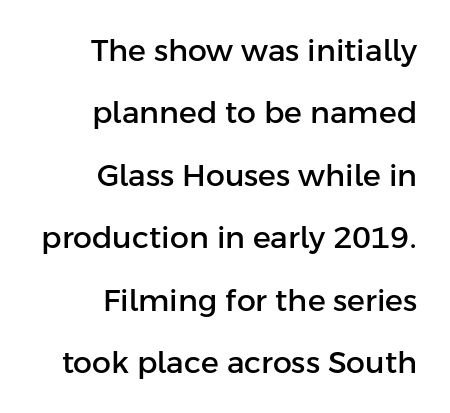
Every row of glyphs terminates at an identical x-position on the right. It's the straight-up-and-down kind of type. This sample has the flowing, uneven cadence of proportional lettering. Each row of text sits above clean, open space. The letters carry no serifs — their stems end cleanly without finishing strokes.
